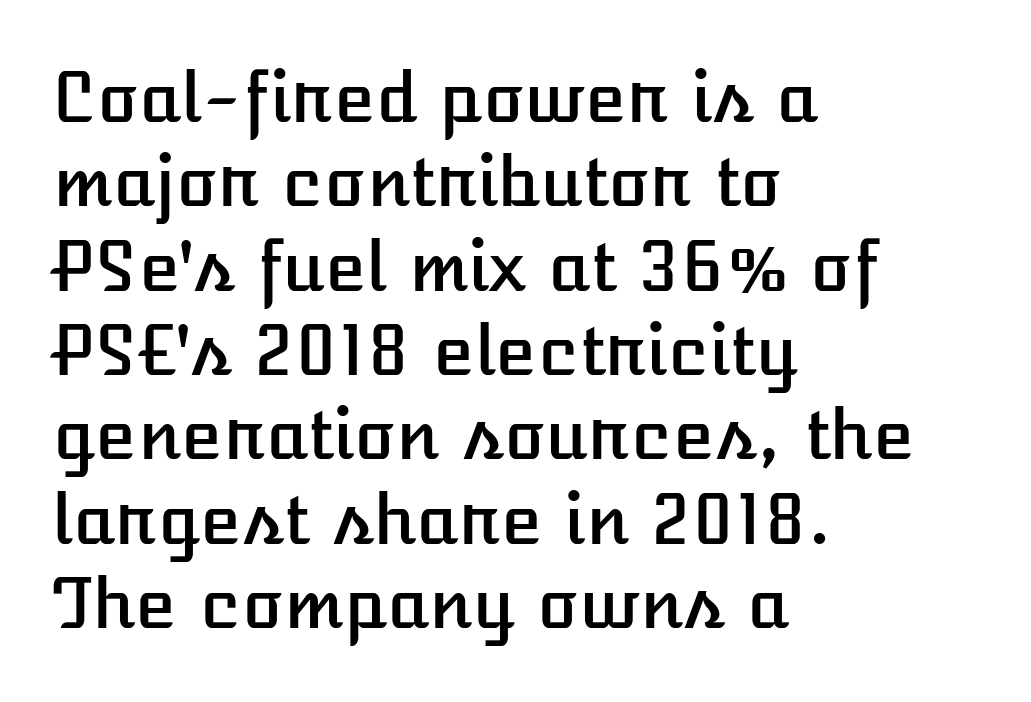
The image shows 68 px text type, upright; set left-aligned, line spacing 1.24x, normal letter spacing, not underlined; low stroke contrast and a medium x-height.
